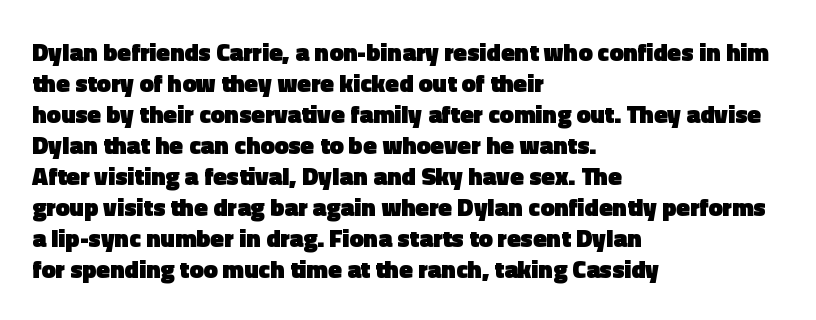
Q: Is the text bold? A: Yes.
Q: Is the text italic (slanted)? A: No, it is upright.
Q: Is the text underlined? A: No.
Q: How is the paragraph aligned? A: Left-aligned.
Q: Is the spacing between letters normal or unusually wide? A: Normal.
